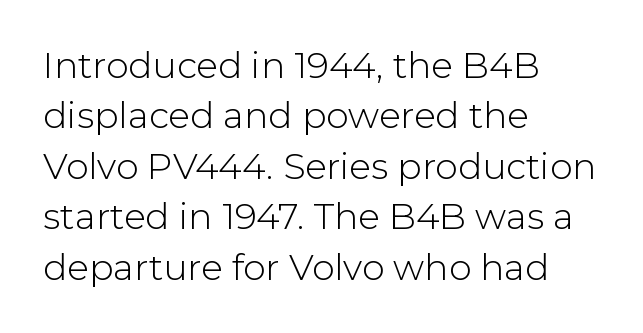
{"serif": "no", "italic": "no", "bold": "no", "weight": "light", "width": "normal", "stroke_contrast": "low", "x_height": "medium", "monospaced": "no", "underline": "no", "align": "left", "line_spacing": "normal", "line_spacing_ratio": 1.4, "letter_spacing": "normal", "letter_spacing_em": 0.0, "glyph_px": 36}
